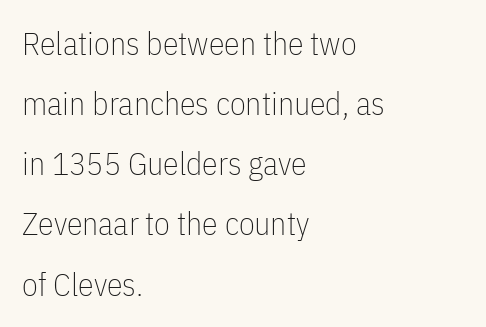
The image shows 32 px thin, condensed sans-serif type, upright; set left-aligned, line spacing 1.88x, normal letter spacing, not underlined; low stroke contrast and a medium x-height.
